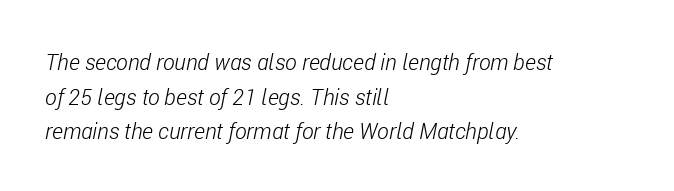
The image shows 22 px text type, italic (leaning right); set left-aligned, normal line spacing (1.57x), normal letter spacing, not underlined.
